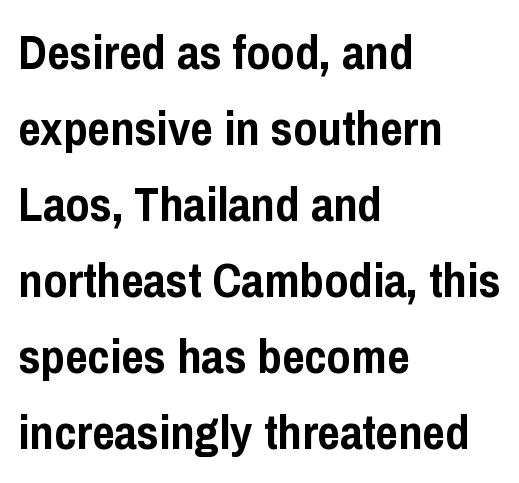
The image shows 49 px semibold, condensed sans-serif type, upright; set left-aligned, normal line spacing (1.55x), normal letter spacing, not underlined; low stroke contrast and a medium x-height.
